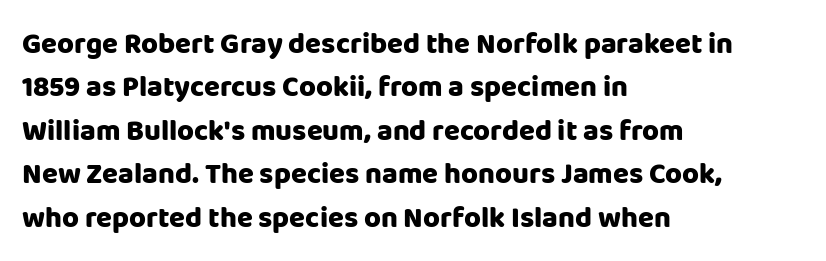
Quick note: interline space is typical. The letters sit at their default tracking, neither squeezed nor spread. Any mark beneath the type? The region is blank. Here the designer chose a conventional face with non-uniform glyph widths. The rendering anchors every line to the left-hand side. A typesetter would mark this as roman, not italic.
